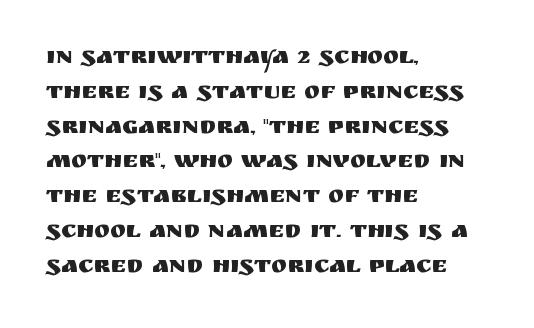
Q: Is the text italic (slanted)? A: No, it is upright.
Q: Is the text underlined? A: No.
Q: How is the paragraph aligned? A: Left-aligned.
Q: Is the spacing between letters normal or unusually wide? A: Normal.
Q: Is the spacing between lines tight, normal or loose? A: Normal.
